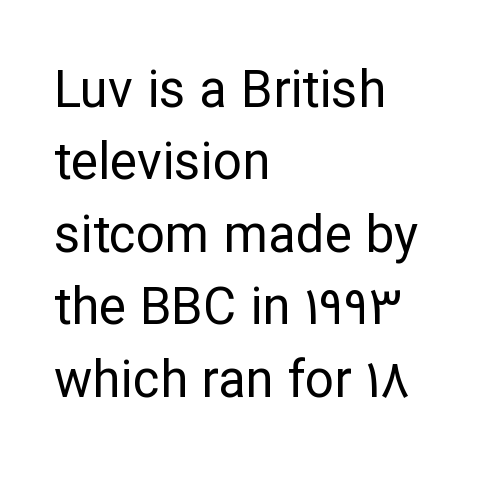
The image shows 51 px regular-weight sans-serif type, upright; set left-aligned, normal line spacing (1.42x), normal letter spacing, not underlined; low stroke contrast and a medium x-height.
